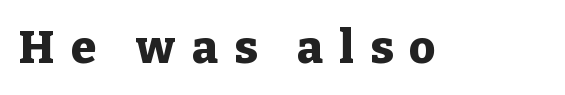
The image shows 46 px heavy serif type, upright; set unusually wide letter spacing (+0.35 em), not underlined; low stroke contrast and a medium x-height.
